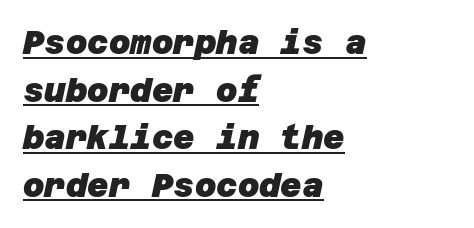
The image shows 33 px heavy sans-serif type; set left-aligned, normal line spacing (1.44x), normal letter spacing, underlined; low stroke contrast and a large x-height.
